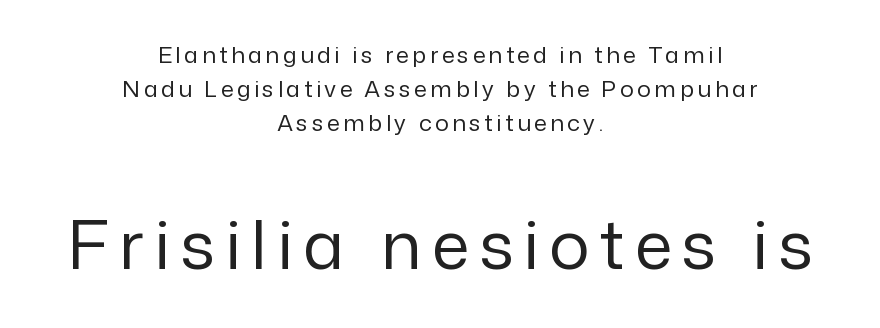
The image shows 68 px regular-weight sans-serif type, upright; set centered, normal line spacing (1.48x), not underlined; the second (bottom) block is 2.96x larger; low stroke contrast and a medium x-height.
